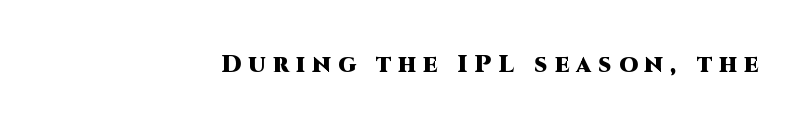
Q: Is the text bold? A: Yes.
Q: Is the text italic (slanted)? A: No, it is upright.
Q: Is the text underlined? A: No.
Q: Is the spacing between letters normal or unusually wide? A: Unusually wide.
